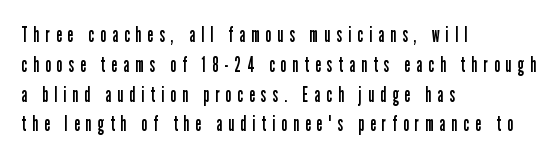
Q: Is the text bold? A: No.
Q: Is the text italic (slanted)? A: No, it is upright.
Q: Is the text underlined? A: No.
Q: How is the paragraph aligned? A: Left-aligned.
Q: Is the spacing between letters normal or unusually wide? A: Unusually wide.
Q: Is the spacing between lines tight, normal or loose? A: Normal.
